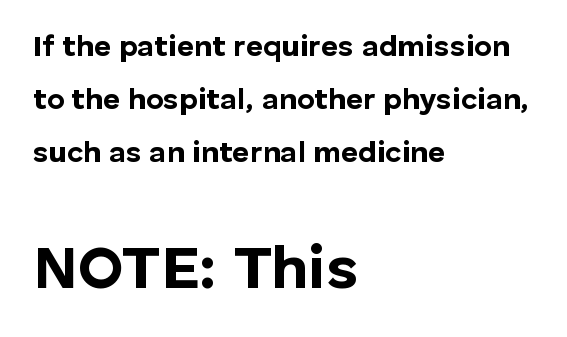
Q: Is the text bold? A: Yes.
Q: Is the text italic (slanted)? A: No, it is upright.
Q: Is the typeface a serif or a sans-serif typeface? A: Sans-serif.
Q: Is the text underlined? A: No.
Q: How is the paragraph aligned? A: Left-aligned.
Q: Is the spacing between letters normal or unusually wide? A: Normal.
Q: Which block of text is set in a larger size, the first (top) or the second (bottom)? A: The second (bottom) one.
Q: Width (condensed, normal, or wide)? A: Normal.
Q: Stroke contrast? A: Low.
Q: x-height? A: Medium.
Q: Monospaced? A: No.
